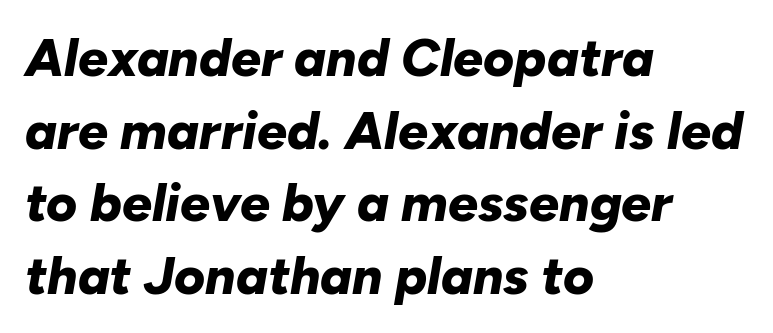
{"italic": "yes", "lean": "right", "slant_degrees": 10, "bold": "yes", "weight": "bold", "width": "normal", "stroke_contrast": "low", "x_height": "medium", "monospaced": "no", "underline": "no", "align": "left", "line_spacing": "normal", "line_spacing_ratio": 1.37, "letter_spacing": "normal", "letter_spacing_em": 0.0, "glyph_px": 53}
